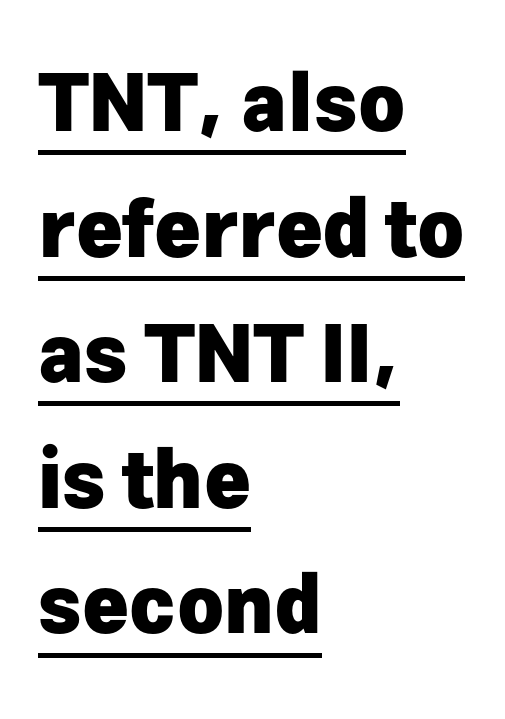
One glance says typical: line gaps are just what's usual. Grotesque or geometric, the face here clearly has no serifs. The letters advance in unequal steps, a hallmark of proportional type. There is no visible air inserted between adjacent glyphs. Notice how a bar underscores the lettering throughout. Every character sits straight up, as roman type does.
